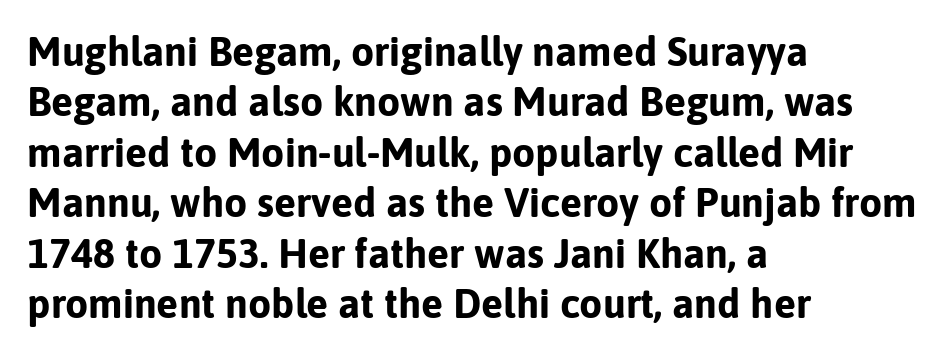
{"serif": "no", "italic": "no", "bold": "yes", "weight": "bold", "width": "normal", "stroke_contrast": "low", "x_height": "medium", "monospaced": "no", "underline": "no", "align": "left", "line_spacing_ratio": 1.23, "letter_spacing": "normal", "letter_spacing_em": 0.0, "glyph_px": 41}
